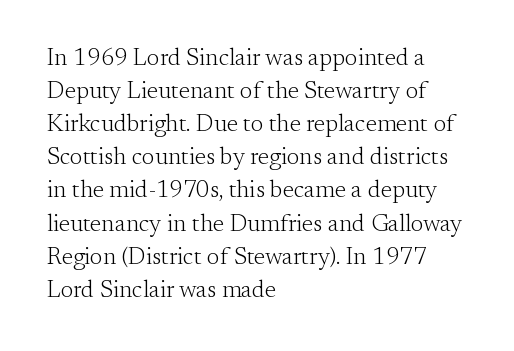
The image shows 24 px text type, upright; set left-aligned, normal line spacing (1.38x), normal letter spacing, not underlined.
